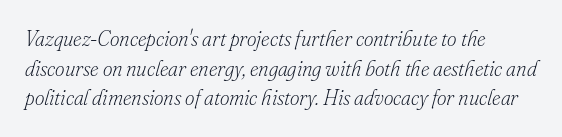
This sample uses plain, unmodified letter spacing. How would I describe the line gaps? Plain and ordinary. On a weight scale, this lands at 450 or below. Every character sits at an angle, as italics do. One-word summary of the alignment: left.
